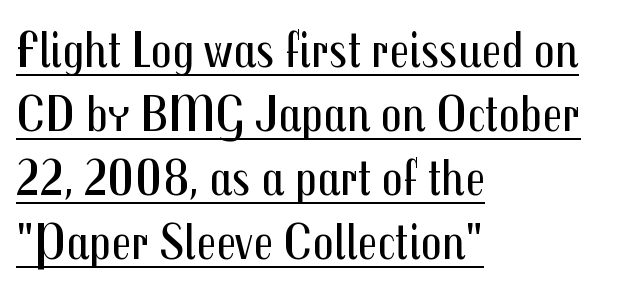
{"serif": "no", "italic": "no", "bold": "no", "weight": "regular", "width": "condensed", "stroke_contrast": "medium", "x_height": "medium", "monospaced": "no", "underline": "yes", "align": "left", "line_spacing_ratio": 1.23, "letter_spacing": "normal", "letter_spacing_em": 0.0, "glyph_px": 52}
